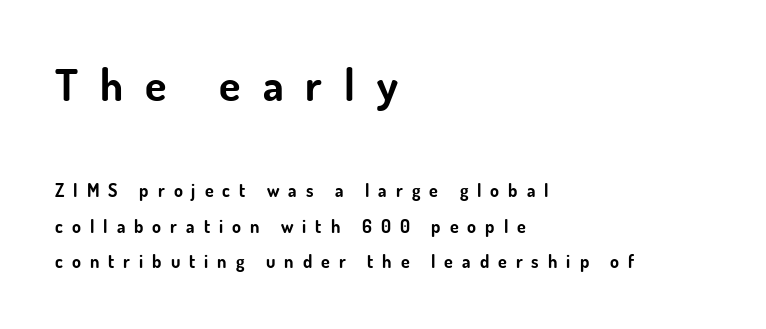
{"serif": "no", "italic": "no", "bold": "yes", "weight": "bold", "width": "normal", "stroke_contrast": "low", "x_height": "small", "monospaced": "no", "underline": "no", "align": "left", "line_spacing": "loose", "line_spacing_ratio": 1.99, "letter_spacing": "wide", "letter_spacing_em": 0.5, "larger_block": "first", "size_ratio": 2.44, "glyph_px": 44}
